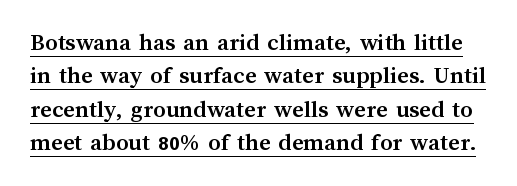
{"italic": "no", "bold": "yes", "underline": "yes", "line_spacing": "normal", "line_spacing_ratio": 1.34, "letter_spacing": "normal", "letter_spacing_em": 0.0, "glyph_px": 25}
